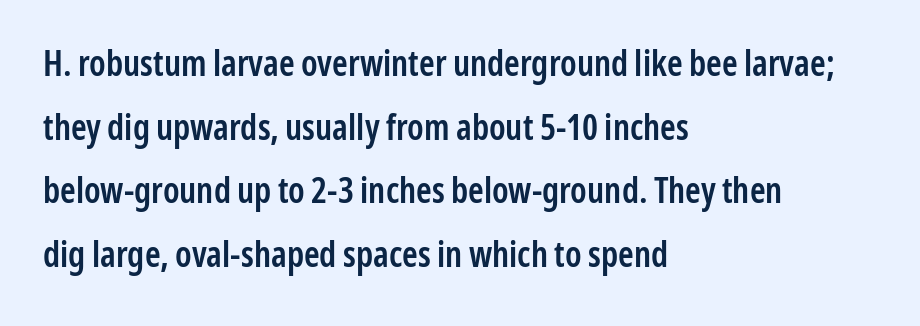
Q: Is the text bold? A: Semi-bold.
Q: Is the text italic (slanted)? A: No, it is upright.
Q: Is the typeface a serif or a sans-serif typeface? A: Sans-serif.
Q: Is the text underlined? A: No.
Q: How is the paragraph aligned? A: Left-aligned.
Q: Is the spacing between letters normal or unusually wide? A: Normal.
Q: Width (condensed, normal, or wide)? A: Condensed.
Q: Stroke contrast? A: Low.
Q: x-height? A: Medium.
Q: Monospaced? A: No.
